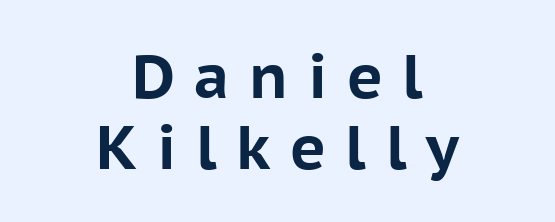
The image shows 61 px bold sans-serif type, upright; set centered, line spacing 1.17x, unusually wide letter spacing (+0.32 em), not underlined; low stroke contrast and a medium x-height.
